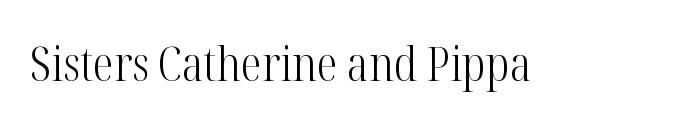
Q: Is the text bold? A: No.
Q: Is the text italic (slanted)? A: No, it is upright.
Q: Is the typeface a serif or a sans-serif typeface? A: Serif.
Q: Is the text underlined? A: No.
Q: Is the spacing between letters normal or unusually wide? A: Normal.
Q: Width (condensed, normal, or wide)? A: Condensed.
Q: Stroke contrast? A: High.
Q: x-height? A: Medium.
Q: Monospaced? A: No.
